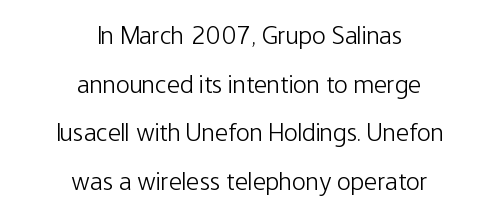
{"italic": "no", "bold": "no", "underline": "no", "align": "center", "line_spacing_ratio": 1.87, "letter_spacing": "normal", "letter_spacing_em": 0.0, "glyph_px": 26}
